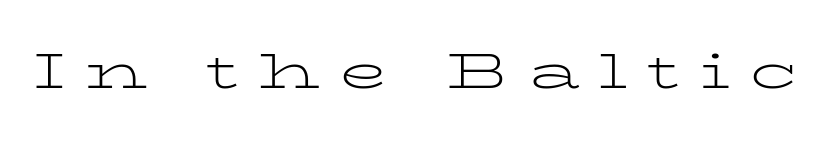
Q: Is the text bold? A: No.
Q: Is the text italic (slanted)? A: No, it is upright.
Q: Is the typeface a serif or a sans-serif typeface? A: Serif.
Q: Is the text underlined? A: No.
Q: Is the spacing between letters normal or unusually wide? A: Unusually wide.
Q: Width (condensed, normal, or wide)? A: Wide.
Q: Stroke contrast? A: Low.
Q: x-height? A: Medium.
Q: Monospaced? A: No.
